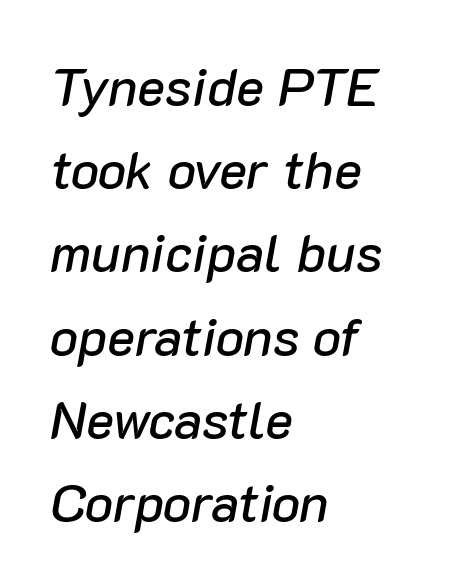
This sample has the flowing, uneven cadence of proportional lettering. Quick note: italic. Each line starts at the same left margin while the right side varies. The space beneath each line is pristine and unruled. One glance says typical: line gaps are just what's usual.
